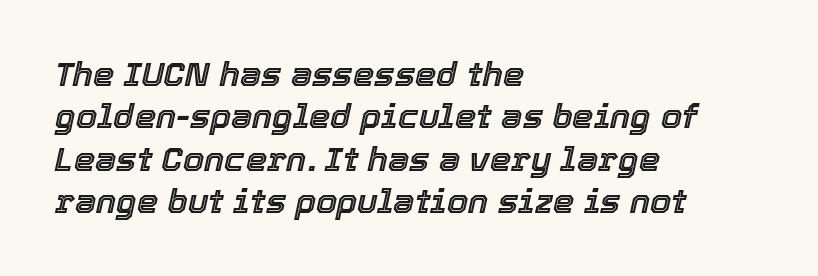
The image shows 34 px text type, italic (leaning right); set left-aligned, normal line spacing (1.25x), normal letter spacing, not underlined; a medium x-height.
